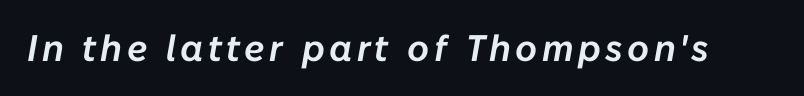
Do the characters align in a grid? No, the font is proportional. Rendered with sloped, italic letterforms. Check under the words: just untouched page.
